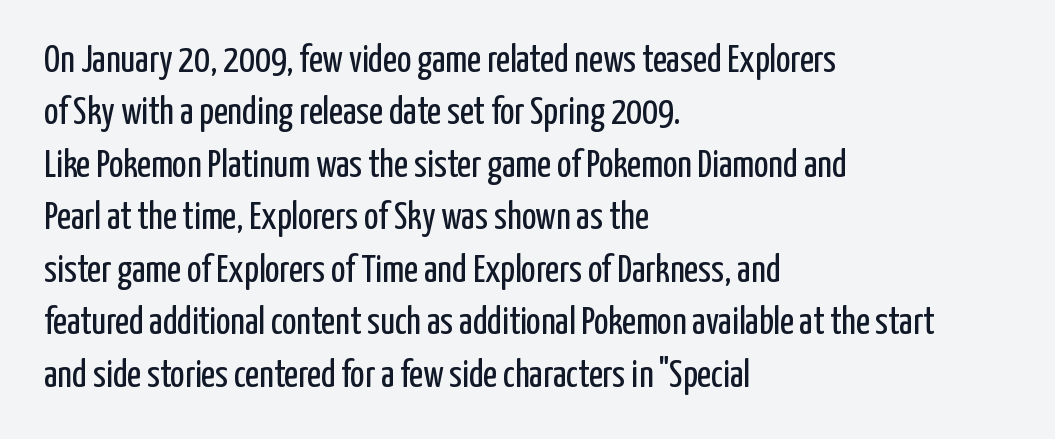
Q: Is the text bold? A: No.
Q: Is the text italic (slanted)? A: No, it is upright.
Q: Is the typeface a serif or a sans-serif typeface? A: Sans-serif.
Q: Is the text underlined? A: No.
Q: How is the paragraph aligned? A: Left-aligned.
Q: Is the spacing between letters normal or unusually wide? A: Normal.
Q: Is the spacing between lines tight, normal or loose? A: Normal.
Q: Width (condensed, normal, or wide)? A: Condensed.
Q: Stroke contrast? A: Low.
Q: x-height? A: Medium.
Q: Monospaced? A: No.
